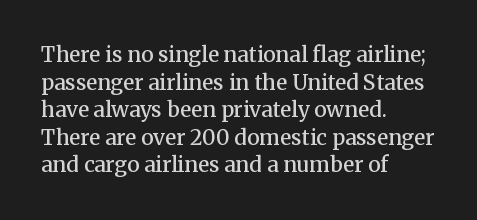
This sample uses plain, unmodified letter spacing. The foot of each line stays bare and open. The leading is moderate, giving the passage an even texture. A somewhat darkened texture: the type is semibold rather than bold.
